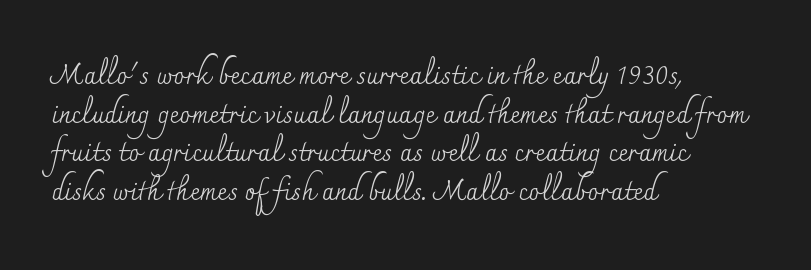
The image shows 27 px text type; set left-aligned, normal line spacing (1.43x), normal letter spacing, not underlined.
